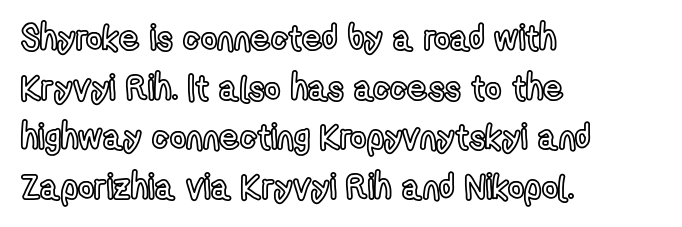
Compared with typical paragraphs, the rows here are spaced about the same. Varying glyph widths throughout — classic text-font behaviour. The space directly below the letters is spotless. The rag falls on the right side of this text block.
